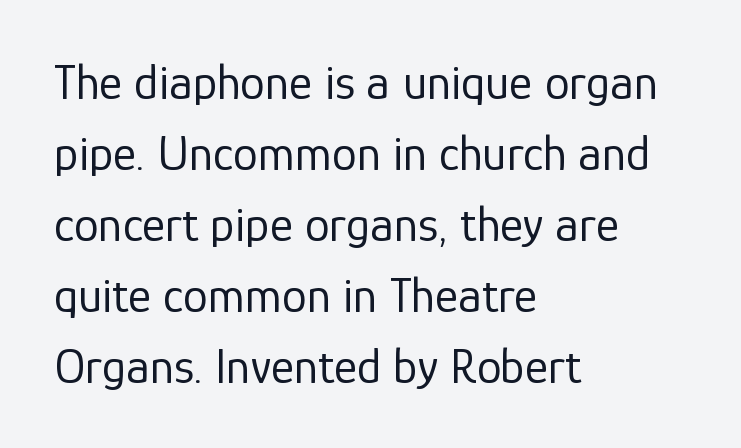
The image shows 50 px regular-weight sans-serif type, upright; set left-aligned, normal line spacing (1.42x), normal letter spacing, not underlined; low stroke contrast and a medium x-height.
